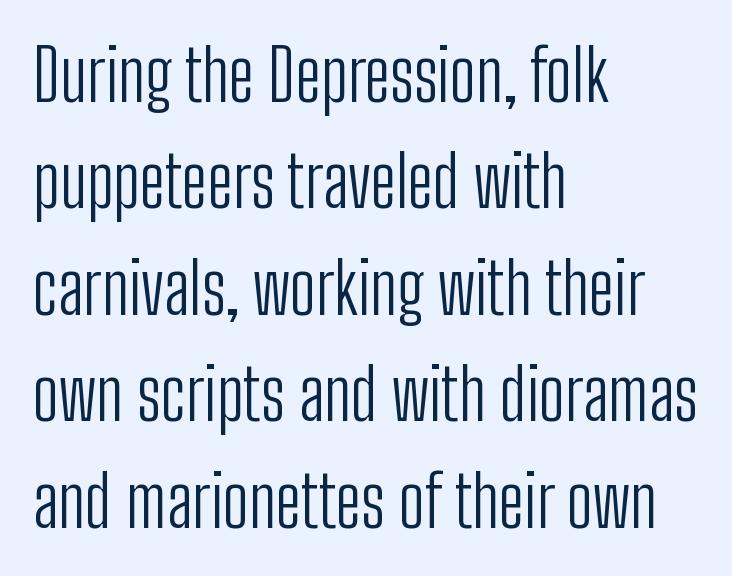
{"serif": "no", "italic": "no", "bold": "no", "weight": "light", "width": "condensed", "stroke_contrast": "low", "x_height": "medium", "monospaced": "no", "underline": "no", "align": "left", "line_spacing": "normal", "line_spacing_ratio": 1.52, "letter_spacing": "normal", "letter_spacing_em": 0.0, "glyph_px": 70}
